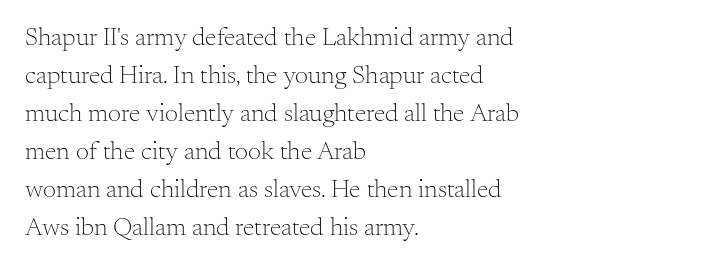
The image shows 26 px text type, upright; set left-aligned, normal line spacing (1.46x), normal letter spacing, not underlined.
